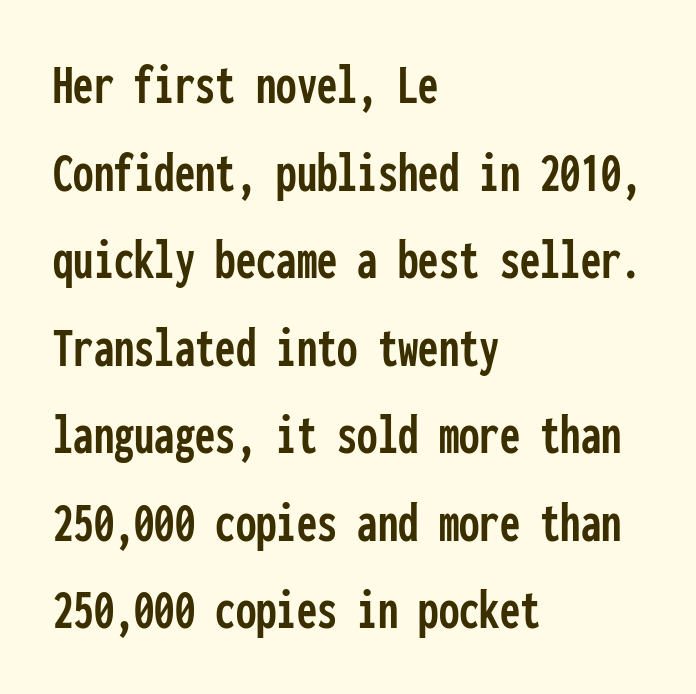
Q: Is the text italic (slanted)? A: No, it is upright.
Q: Is the typeface a serif or a sans-serif typeface? A: Sans-serif.
Q: Is the text underlined? A: No.
Q: How is the paragraph aligned? A: Left-aligned.
Q: Is the spacing between letters normal or unusually wide? A: Normal.
Q: Is the spacing between lines tight, normal or loose? A: Normal.
Q: Width (condensed, normal, or wide)? A: Condensed.
Q: Stroke contrast? A: Low.
Q: x-height? A: Medium.
Q: Monospaced? A: Yes.
